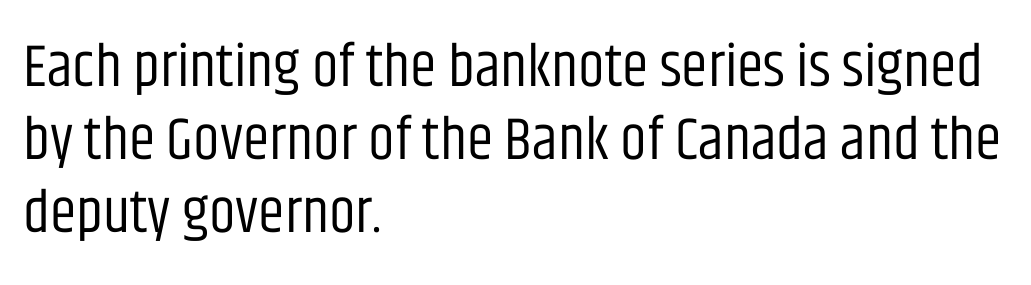
{"serif": "no", "italic": "no", "bold": "no", "weight": "regular", "width": "condensed", "stroke_contrast": "low", "x_height": "large", "monospaced": "no", "underline": "no", "align": "left", "line_spacing_ratio": 1.22, "letter_spacing": "normal", "letter_spacing_em": 0.0, "glyph_px": 60}
